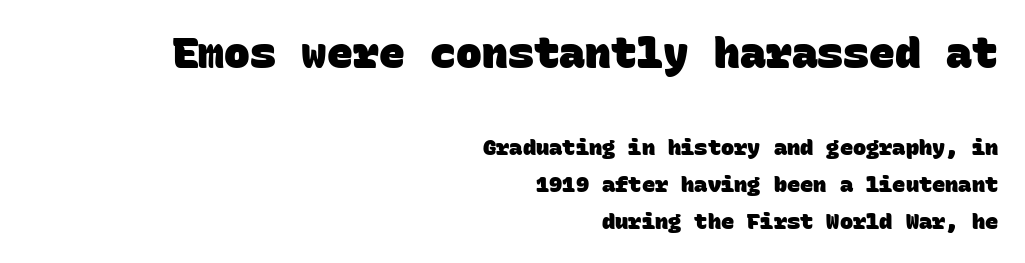
The image shows 43 px heavy sans-serif type, monospaced; set right-aligned, normal line spacing (1.69x), normal letter spacing, not underlined; the first (top) block is 1.95x larger; low stroke contrast and a large x-height.
